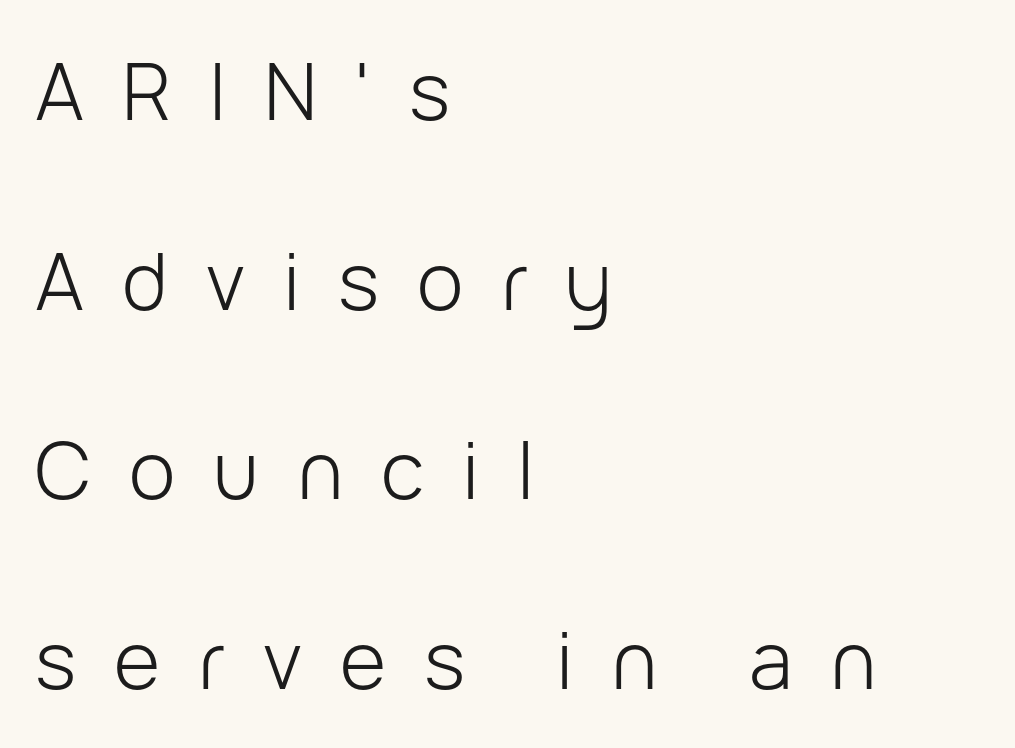
The image shows 79 px light sans-serif type, upright; set left-aligned, loose line spacing (2.4x), unusually wide letter spacing (+0.48 em), not underlined; low stroke contrast and a medium x-height.
